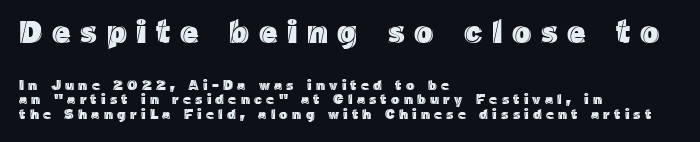
{"italic": "no", "width": "normal", "x_height": "medium", "monospaced": "no", "underline": "no", "align": "left", "line_spacing": "tight", "line_spacing_ratio": 1.06, "letter_spacing": "wide", "letter_spacing_em": 0.3, "larger_block": "first", "size_ratio": 2.29, "glyph_px": 32}
